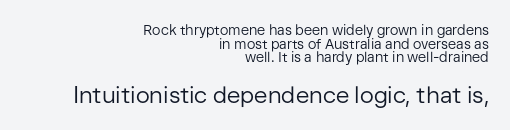
The image shows 23 px text type, upright; set right-aligned, tight line spacing (0.98x), normal letter spacing, not underlined; the second (bottom) block is 1.64x larger.
